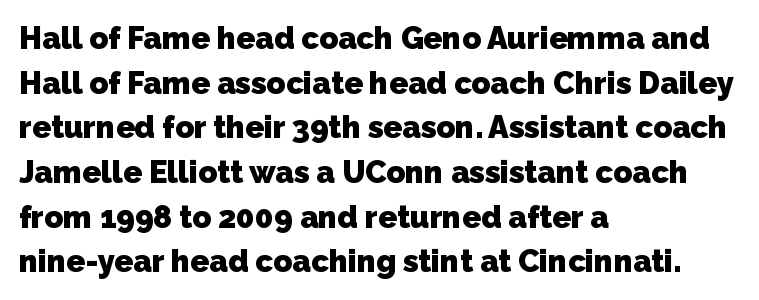
The image shows 31 px heavy sans-serif type; set left-aligned, normal line spacing (1.44x), normal letter spacing, not underlined; low stroke contrast and a medium x-height.
